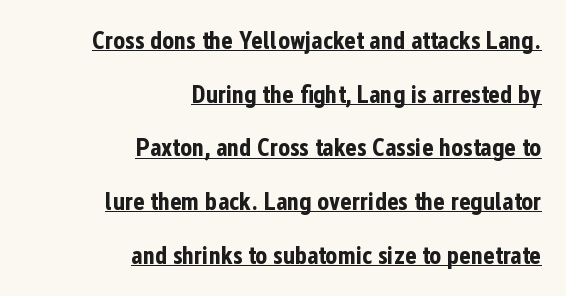
The image shows 25 px bold type, upright; set right-aligned, loose line spacing (2.15x), normal letter spacing, underlined.
